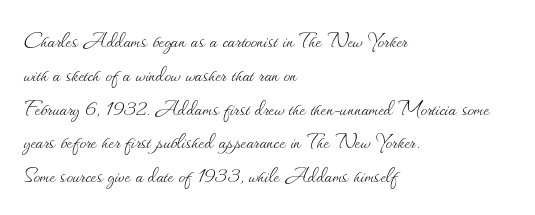
Q: Is the text bold? A: No.
Q: Is the text italic (slanted)? A: Yes.
Q: Is the text underlined? A: No.
Q: How is the paragraph aligned? A: Left-aligned.
Q: Is the spacing between letters normal or unusually wide? A: Normal.
Q: Is the spacing between lines tight, normal or loose? A: Normal.
